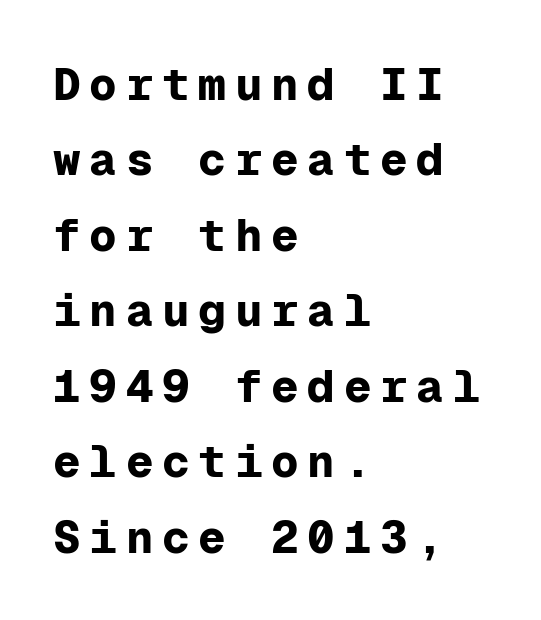
Summary of weight: heavy, a full bold. Summary of vertical rhythm: regular, with standard interline spacing. The ragged edge is on the right, which tells us the setting is flush left. Letters rest on an invisible, unmarked baseline. Examine the stroke ends and you'll find no serifs.
